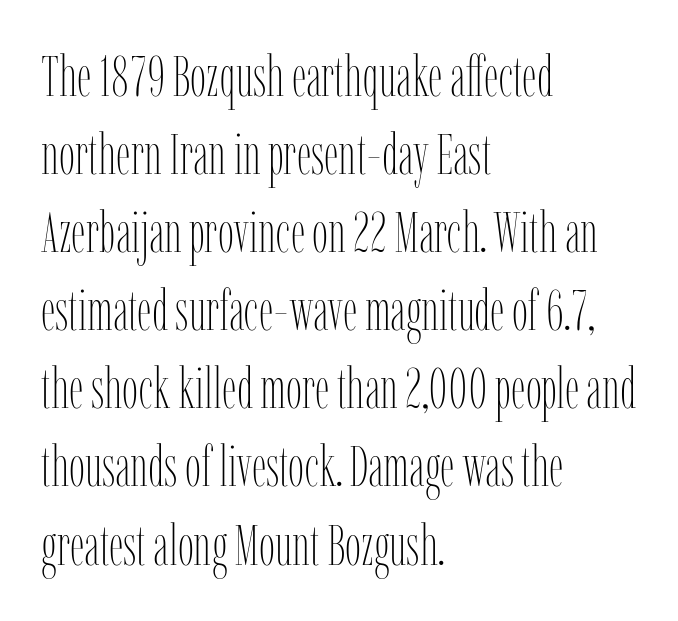
{"italic": "no", "bold": "no", "weight": "thin", "width": "condensed", "stroke_contrast": "low", "x_height": "medium", "monospaced": "no", "underline": "no", "align": "left", "line_spacing": "normal", "line_spacing_ratio": 1.37, "letter_spacing": "normal", "letter_spacing_em": 0.0, "glyph_px": 57}
